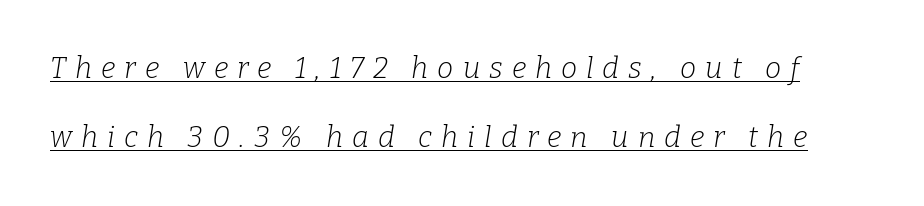
Q: Is the text bold? A: No.
Q: Is the text italic (slanted)? A: Yes, it leans right by about 9 degrees.
Q: Is the typeface a serif or a sans-serif typeface? A: Serif.
Q: Is the text underlined? A: Yes.
Q: Is the spacing between letters normal or unusually wide? A: Unusually wide.
Q: Is the spacing between lines tight, normal or loose? A: Loose.
Q: Width (condensed, normal, or wide)? A: Normal.
Q: Stroke contrast? A: Low.
Q: x-height? A: Medium.
Q: Monospaced? A: No.
